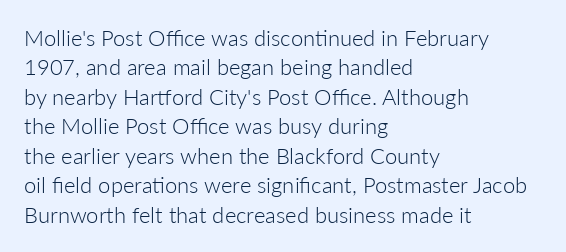
The image shows 22 px text type, upright; set left-aligned, normal line spacing (1.34x), normal letter spacing, not underlined.
